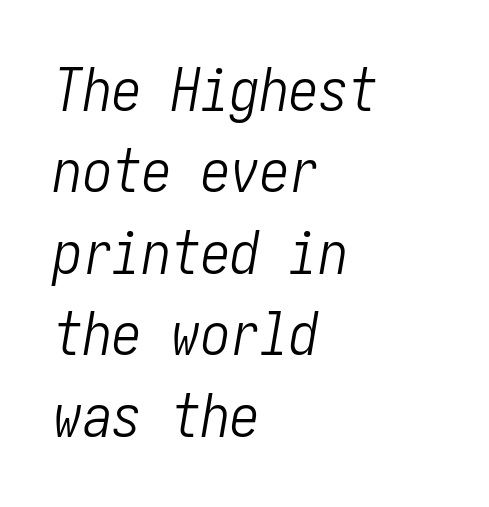
{"italic": "yes", "lean": "right", "slant_degrees": 10, "bold": "no", "weight": "light", "width": "condensed", "stroke_contrast": "low", "x_height": "medium", "underline": "no", "align": "left", "line_spacing": "normal", "line_spacing_ratio": 1.38, "letter_spacing": "normal", "letter_spacing_em": 0.0, "glyph_px": 59}
